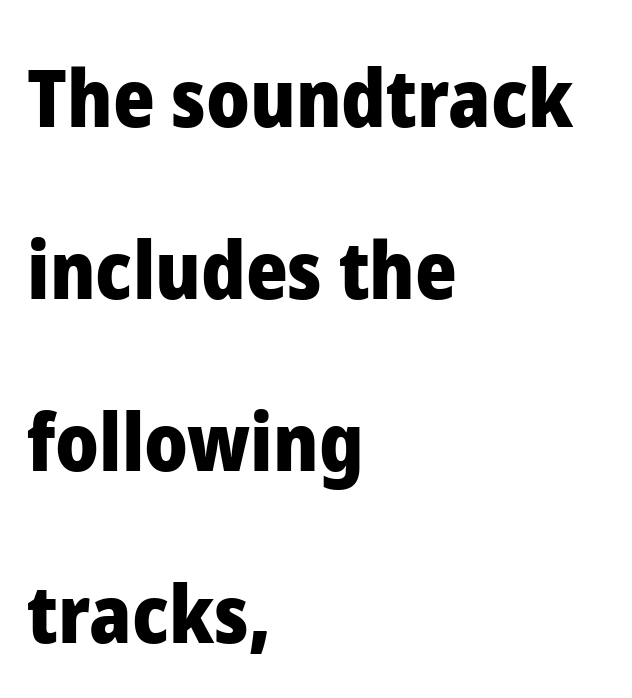
Q: Is the text bold? A: Yes.
Q: Is the text italic (slanted)? A: No, it is upright.
Q: Is the typeface a serif or a sans-serif typeface? A: Sans-serif.
Q: Is the text underlined? A: No.
Q: How is the paragraph aligned? A: Left-aligned.
Q: Is the spacing between letters normal or unusually wide? A: Normal.
Q: Is the spacing between lines tight, normal or loose? A: Loose.
Q: Width (condensed, normal, or wide)? A: Normal.
Q: Stroke contrast? A: Low.
Q: x-height? A: Medium.
Q: Monospaced? A: No.
